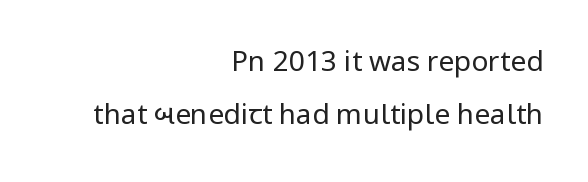
The image shows 28 px regular-weight, condensed sans-serif type, upright; set right-aligned, loose line spacing (1.91x), normal letter spacing, not underlined; low stroke contrast and a large x-height.
